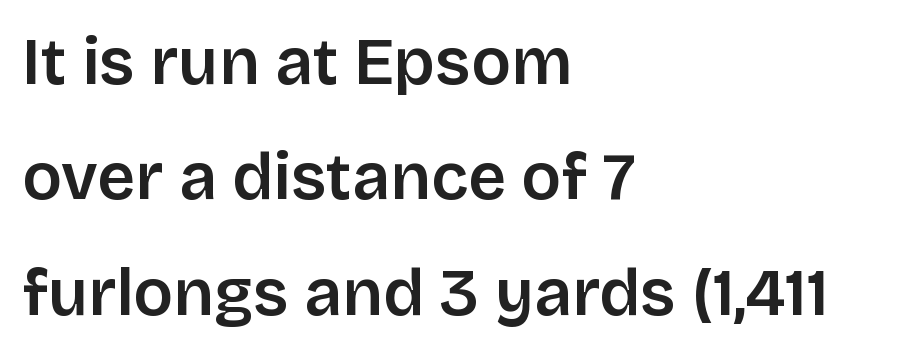
Q: Is the text bold? A: Semi-bold.
Q: Is the text italic (slanted)? A: No, it is upright.
Q: Is the typeface a serif or a sans-serif typeface? A: Sans-serif.
Q: Is the text underlined? A: No.
Q: How is the paragraph aligned? A: Left-aligned.
Q: Is the spacing between letters normal or unusually wide? A: Normal.
Q: Width (condensed, normal, or wide)? A: Normal.
Q: Stroke contrast? A: Low.
Q: x-height? A: Large.
Q: Monospaced? A: No.
